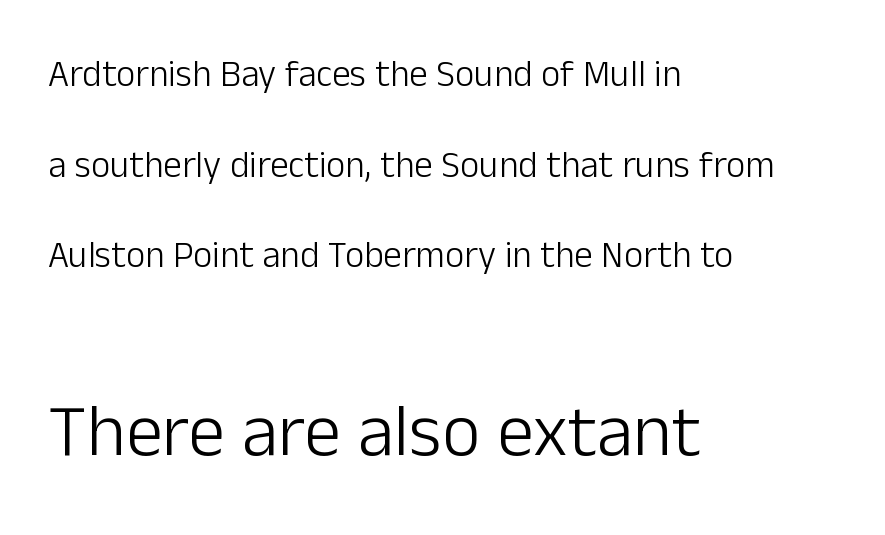
{"serif": "no", "italic": "no", "bold": "no", "weight": "light", "width": "normal", "stroke_contrast": "low", "x_height": "medium", "monospaced": "no", "underline": "no", "align": "left", "line_spacing": "loose", "line_spacing_ratio": 2.45, "letter_spacing": "normal", "letter_spacing_em": 0.0, "larger_block": "second", "size_ratio": 2.0, "glyph_px": 74}
